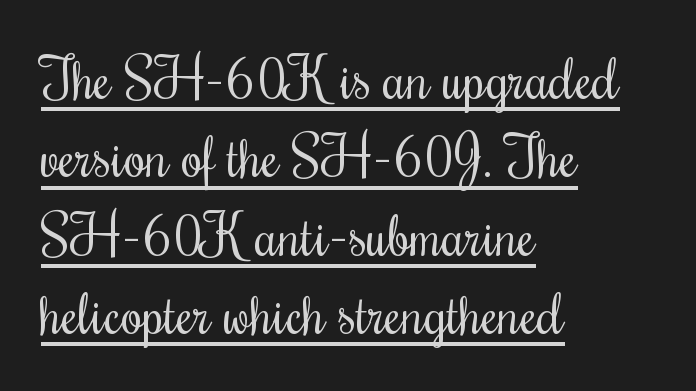
{"serif": "yes", "bold": "no", "weight": "regular", "width": "condensed", "stroke_contrast": "medium", "x_height": "small", "monospaced": "no", "underline": "yes", "align": "left", "line_spacing": "normal", "line_spacing_ratio": 1.4, "letter_spacing": "normal", "letter_spacing_em": 0.0, "glyph_px": 56}
